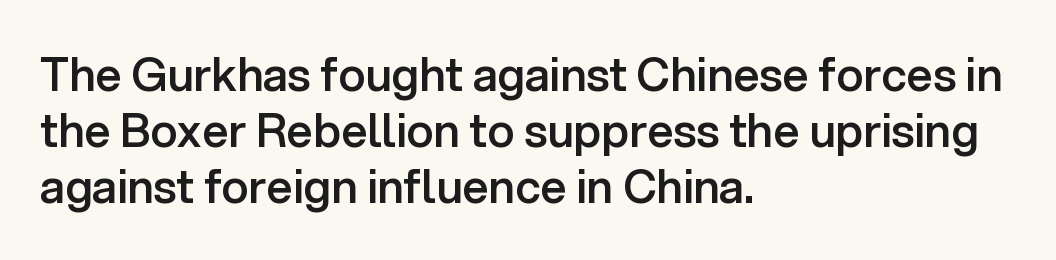
Every letter is mildly thick-stroked: semibold rather than bold. You could not count columns in this text — the font is proportionally spaced. Default kerning and tracking; the words read as compact shapes. Casual observation: everything's shoved over to the left. The gap between lines stays unmarked.
